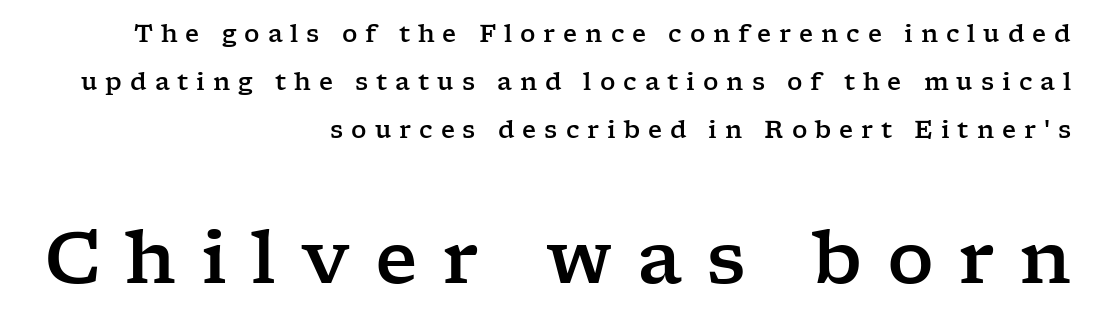
{"serif": "yes", "italic": "no", "width": "wide", "stroke_contrast": "low", "x_height": "medium", "monospaced": "no", "underline": "no", "align": "right", "line_spacing": "loose", "line_spacing_ratio": 2.01, "letter_spacing": "wide", "letter_spacing_em": 0.33, "larger_block": "second", "size_ratio": 3.04, "glyph_px": 73}
